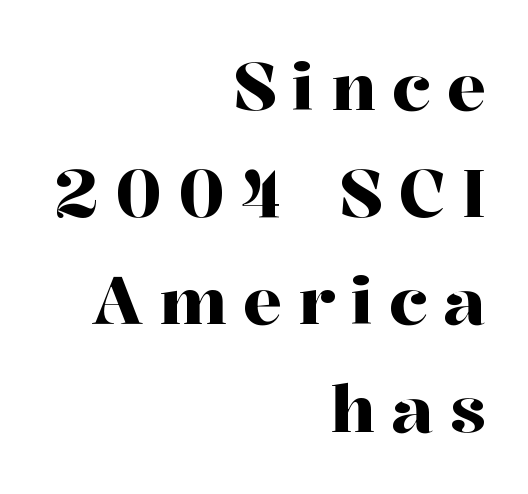
{"serif": "yes", "italic": "no", "width": "normal", "stroke_contrast": "high", "x_height": "medium", "monospaced": "no", "underline": "no", "align": "right", "line_spacing": "normal", "line_spacing_ratio": 1.65, "letter_spacing": "wide", "letter_spacing_em": 0.25, "glyph_px": 65}
